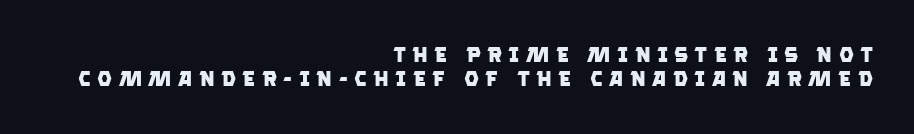
The image shows 21 px bold type; set right-aligned, tight line spacing (1.12x), unusually wide letter spacing (+0.3 em), not underlined.
